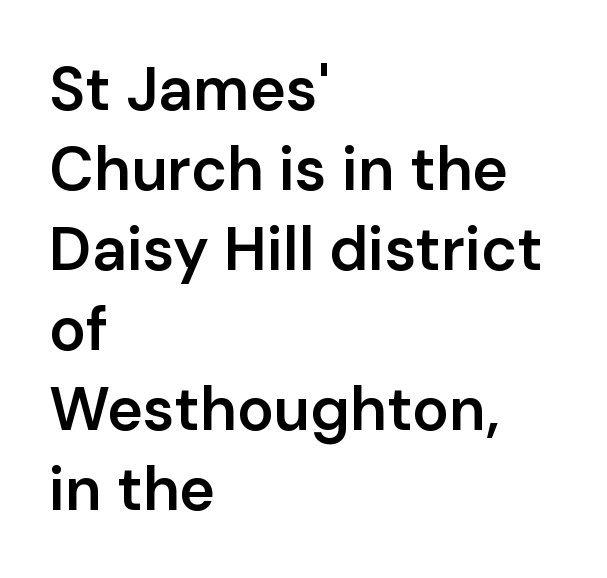
The image shows 61 px semibold sans-serif type, upright; set left-aligned, normal line spacing (1.31x), normal letter spacing, not underlined; low stroke contrast and a medium x-height.
